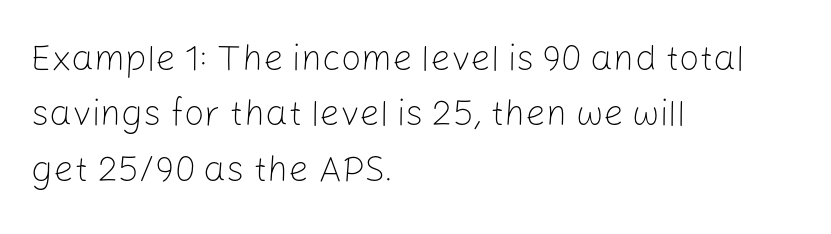
The glyphs are unaccompanied by any horizontal stroke below them. The letters stand straight up with perfectly vertical stems. Short note: letters normally spaced. Alignment: flush left. You could not count columns in this text — the font is proportionally spaced. Typographically, this falls in the sans-serif category.
